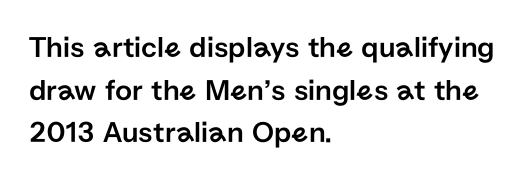
The horizontal fit of the characters is conventional and even. This is roman type, the default non-slanted kind. Note: no serifs on the glyphs. The designer left line spacing at the default. This sample has the flowing, uneven cadence of proportional lettering. Left-aligned paragraph, ragged on the right.
